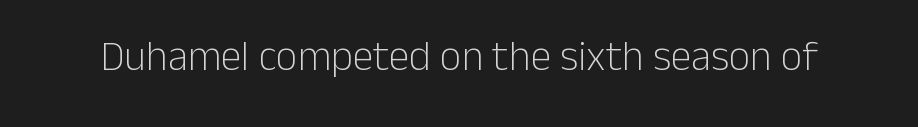
The image shows 42 px light sans-serif type, upright; set normal letter spacing, not underlined; low stroke contrast and a medium x-height.
